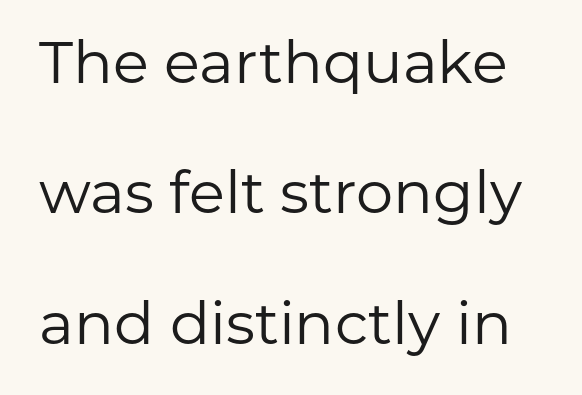
Q: Is the text bold? A: No.
Q: Is the text italic (slanted)? A: No, it is upright.
Q: Is the typeface a serif or a sans-serif typeface? A: Sans-serif.
Q: Is the text underlined? A: No.
Q: Is the spacing between letters normal or unusually wide? A: Normal.
Q: Is the spacing between lines tight, normal or loose? A: Loose.
Q: Width (condensed, normal, or wide)? A: Normal.
Q: Stroke contrast? A: Low.
Q: x-height? A: Medium.
Q: Monospaced? A: No.
